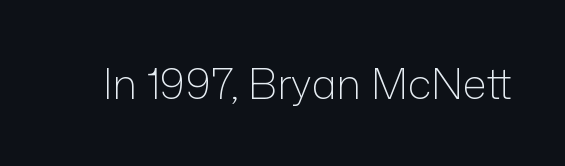
{"serif": "no", "italic": "no", "bold": "no", "weight": "light", "width": "normal", "stroke_contrast": "low", "x_height": "medium", "monospaced": "no", "underline": "no", "letter_spacing": "normal", "letter_spacing_em": 0.0, "glyph_px": 42}
